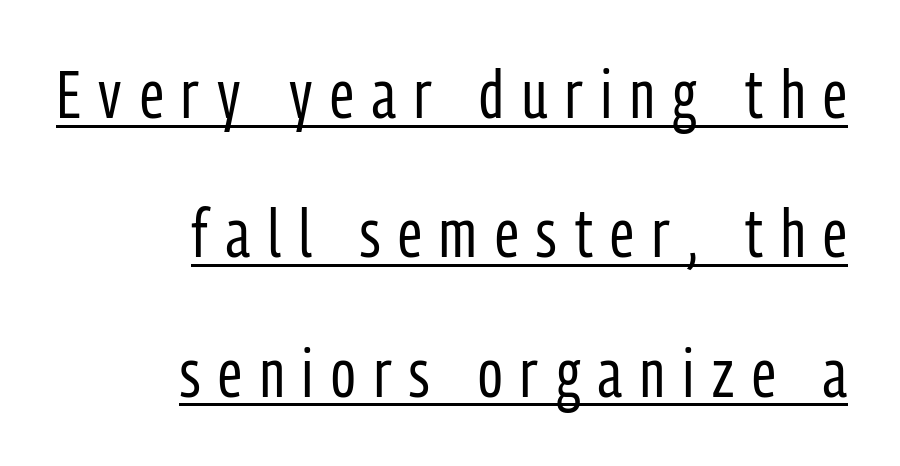
Q: Is the text bold? A: No.
Q: Is the text italic (slanted)? A: No, it is upright.
Q: Is the typeface a serif or a sans-serif typeface? A: Sans-serif.
Q: Is the text underlined? A: Yes.
Q: How is the paragraph aligned? A: Right-aligned.
Q: Is the spacing between letters normal or unusually wide? A: Unusually wide.
Q: Is the spacing between lines tight, normal or loose? A: Loose.
Q: Width (condensed, normal, or wide)? A: Condensed.
Q: Stroke contrast? A: Low.
Q: x-height? A: Medium.
Q: Monospaced? A: No.
